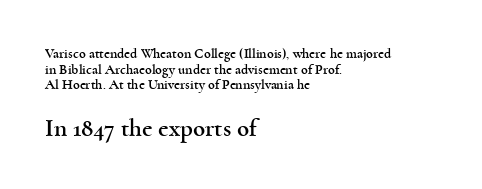
Q: Is the text italic (slanted)? A: No, it is upright.
Q: Is the text underlined? A: No.
Q: How is the paragraph aligned? A: Left-aligned.
Q: Is the spacing between letters normal or unusually wide? A: Normal.
Q: Is the spacing between lines tight, normal or loose? A: Tight.
Q: Which block of text is set in a larger size, the first (top) or the second (bottom)? A: The second (bottom) one.
